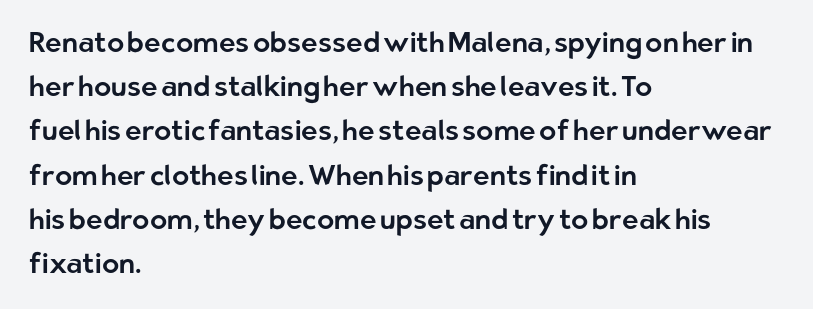
You could call the tracking neutral — neither tight nor loose. Typographically, this falls in the sans-serif category. Short and long lines alike share a common starting point at left. A typesetter would call this leading conventional body-copy spacing.
